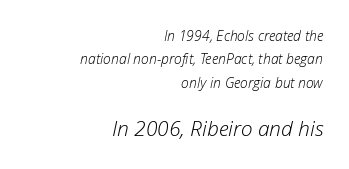
Q: Is the text bold? A: No.
Q: Is the text italic (slanted)? A: Yes, it leans right by about 12 degrees.
Q: Is the text underlined? A: No.
Q: How is the paragraph aligned? A: Right-aligned.
Q: Is the spacing between letters normal or unusually wide? A: Normal.
Q: Is the spacing between lines tight, normal or loose? A: Normal.
Q: Which block of text is set in a larger size, the first (top) or the second (bottom)? A: The second (bottom) one.
